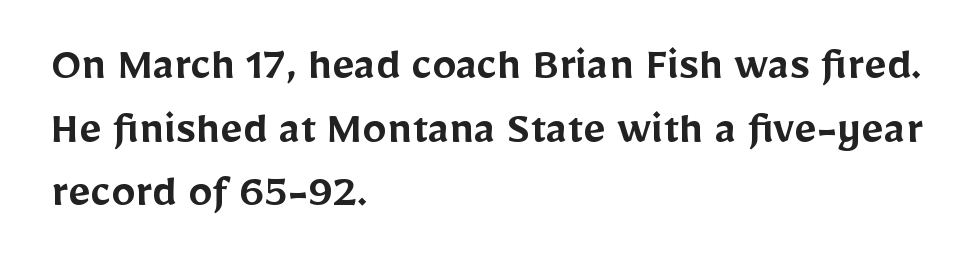
{"serif": "no", "italic": "no", "bold": "semi", "weight": "semibold", "width": "normal", "stroke_contrast": "low", "x_height": "medium", "monospaced": "no", "underline": "no", "align": "left", "line_spacing": "normal", "line_spacing_ratio": 1.3, "letter_spacing": "normal", "letter_spacing_em": 0.0, "glyph_px": 49}
